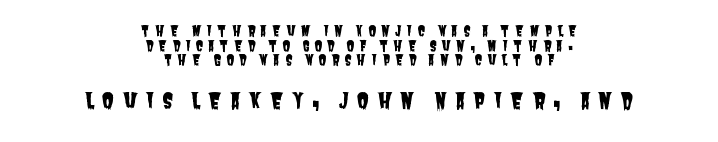
The image shows 22 px text type; set centered, tight line spacing (1.05x), unusually wide letter spacing (+0.35 em), not underlined; the second (bottom) block is 1.57x larger.
